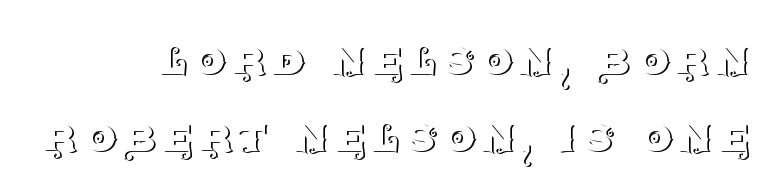
The image shows 52 px thin serif type, upright; set right-aligned, normal line spacing (1.49x), not underlined; medium stroke contrast and a large x-height.
